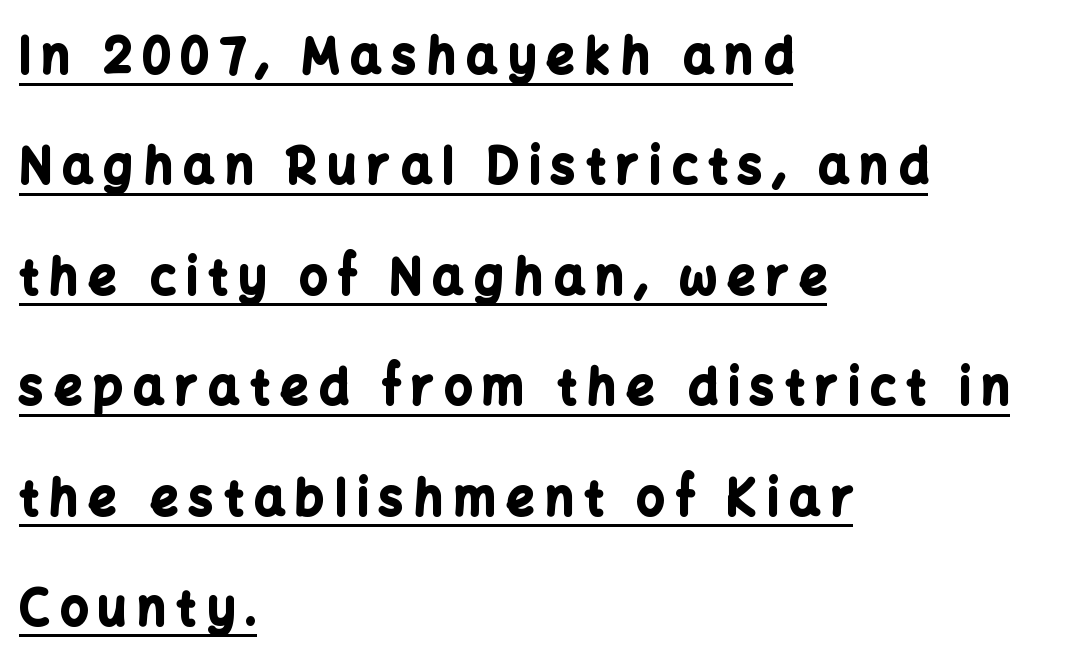
The image shows 48 px bold sans-serif type, upright; set left-aligned, loose line spacing (2.3x), unusually wide letter spacing (+0.23 em), underlined; low stroke contrast and a medium x-height.
